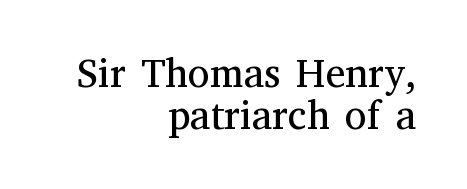
{"serif": "yes", "italic": "no", "bold": "no", "weight": "regular", "width": "normal", "stroke_contrast": "medium", "x_height": "medium", "monospaced": "no", "underline": "no", "align": "right", "line_spacing": "tight", "line_spacing_ratio": 1.05, "letter_spacing": "normal", "letter_spacing_em": 0.0, "glyph_px": 40}
